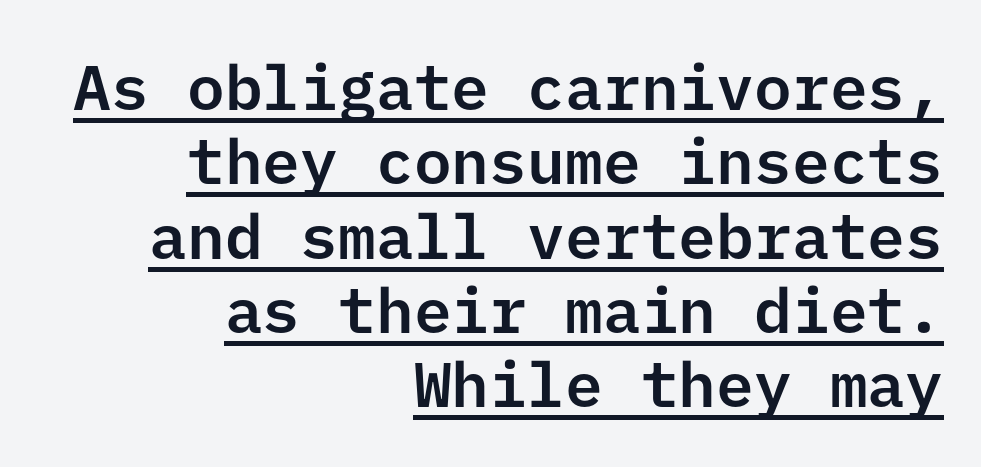
The image shows 63 px sans-serif type, upright; set right-aligned, line spacing 1.18x, normal letter spacing, underlined; low stroke contrast and a medium x-height.
